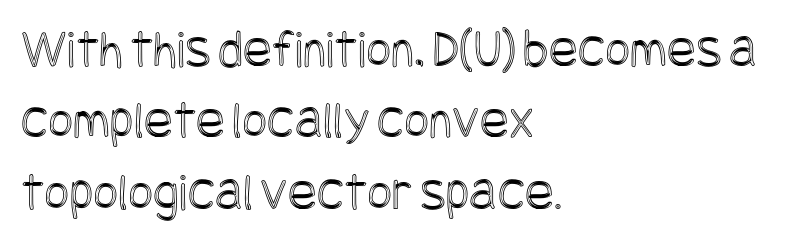
{"italic": "no", "width": "condensed", "x_height": "large", "underline": "no", "align": "left", "line_spacing": "normal", "line_spacing_ratio": 1.32, "letter_spacing": "normal", "letter_spacing_em": 0.0, "glyph_px": 54}
